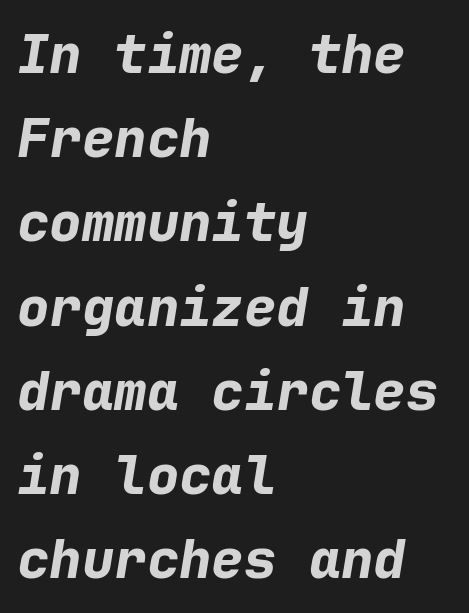
{"italic": "yes", "lean": "right", "slant_degrees": 9, "bold": "yes", "weight": "bold", "width": "normal", "stroke_contrast": "low", "x_height": "medium", "monospaced": "yes", "underline": "no", "align": "left", "line_spacing": "normal", "line_spacing_ratio": 1.56, "letter_spacing": "normal", "letter_spacing_em": 0.0, "glyph_px": 54}
